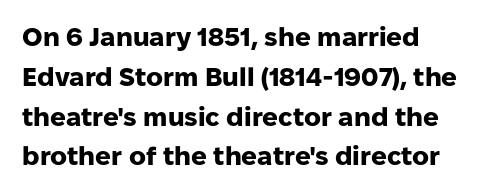
{"italic": "no", "bold": "yes", "underline": "no", "align": "left", "line_spacing": "normal", "line_spacing_ratio": 1.53, "letter_spacing": "normal", "letter_spacing_em": 0.0, "glyph_px": 26}
